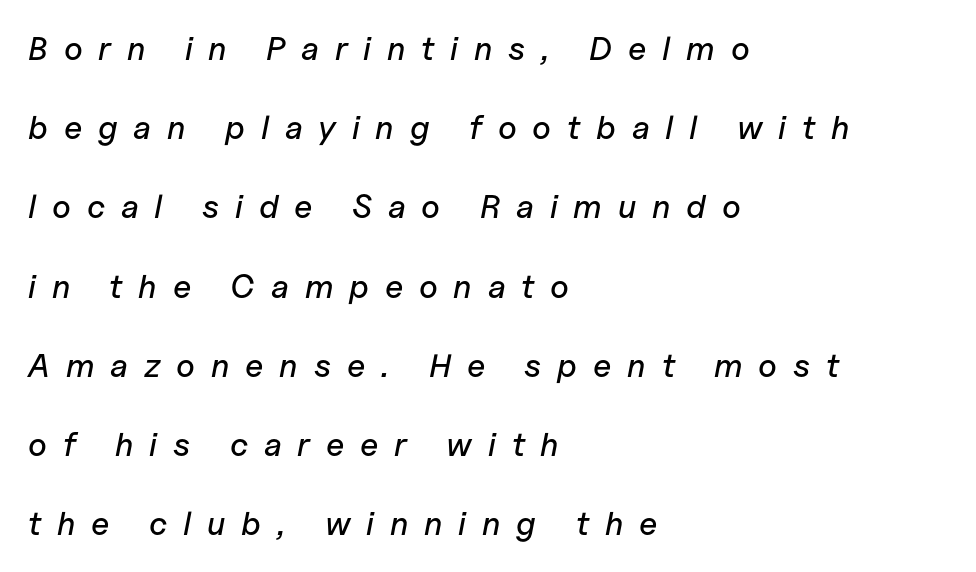
{"italic": "yes", "lean": "right", "slant_degrees": 11, "width": "normal", "stroke_contrast": "low", "x_height": "medium", "monospaced": "no", "underline": "no", "align": "left", "line_spacing": "loose", "line_spacing_ratio": 2.4, "letter_spacing": "wide", "letter_spacing_em": 0.48, "glyph_px": 33}
